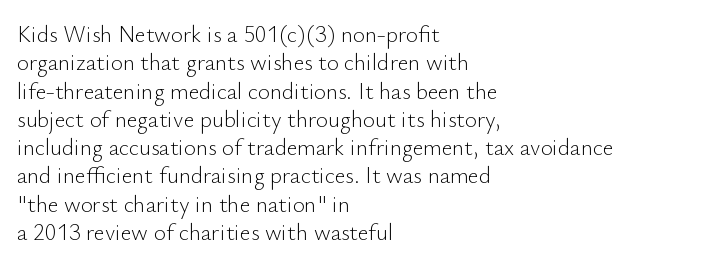
The image shows 23 px text type, upright; set left-aligned, line spacing 1.23x, normal letter spacing, not underlined.
